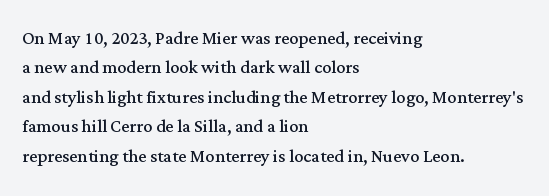
It's the straight-up-and-down kind of type. The face used here is rendered with its standard letterfit. The setting favours the left margin, as ordinary paragraphs usually do. This is not heavy type; no bold has been used. Interline gaps are of average width in this sample.
